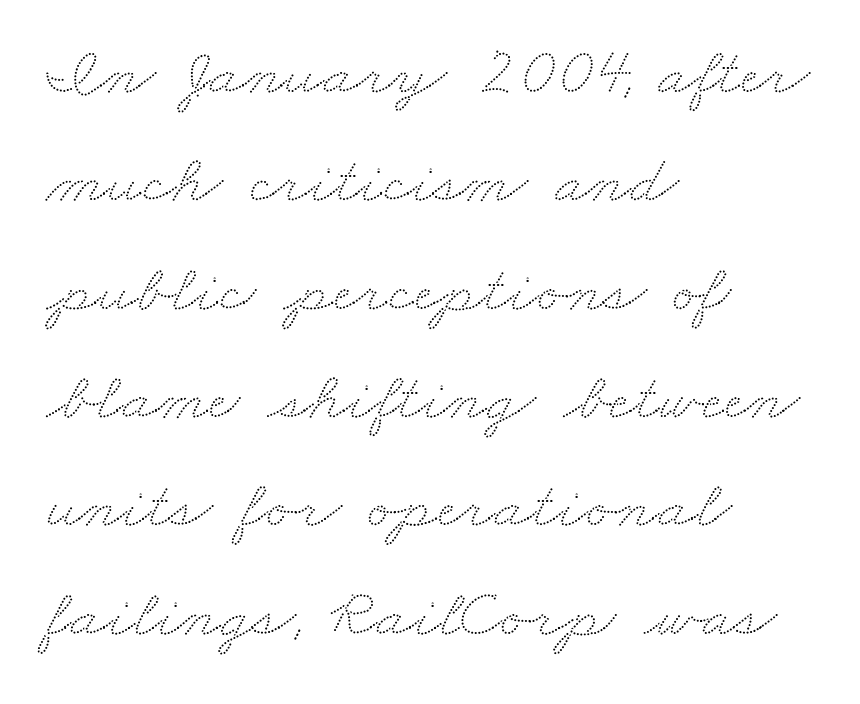
{"width": "wide", "stroke_contrast": "low", "x_height": "small", "monospaced": "no", "underline": "no", "align": "left", "line_spacing": "normal", "line_spacing_ratio": 1.57, "letter_spacing": "normal", "letter_spacing_em": 0.0, "glyph_px": 69}
